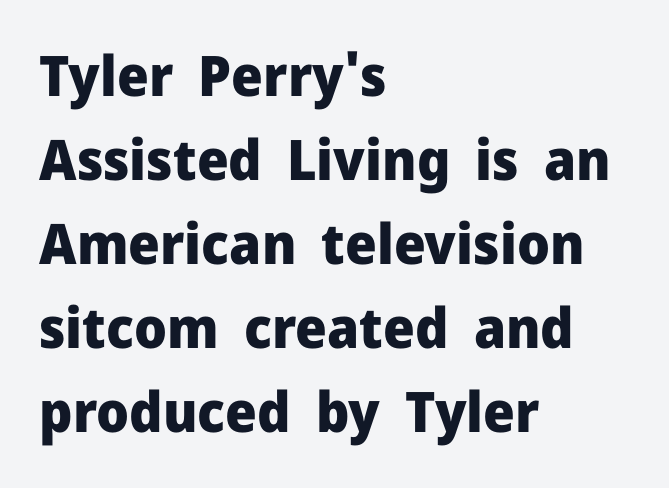
The font's upright variant was chosen for this text. Examine the stroke ends and you'll find no serifs. The rag falls on the right side of this text block. Interline gaps are of average width in this sample.
